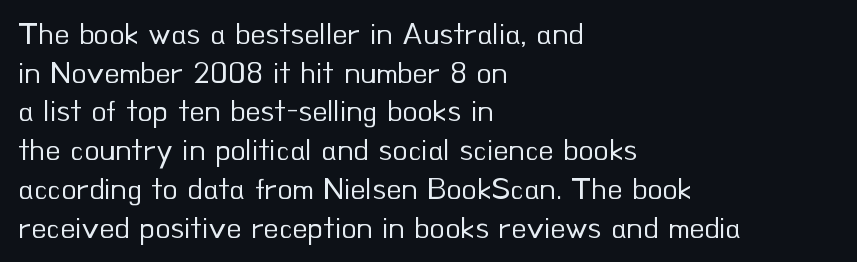
Letterform terminals end flat and unadorned throughout the passage. Varying glyph widths throughout — classic text-font behaviour. The compositor pushed each line to the left boundary. Posture: upright roman.
